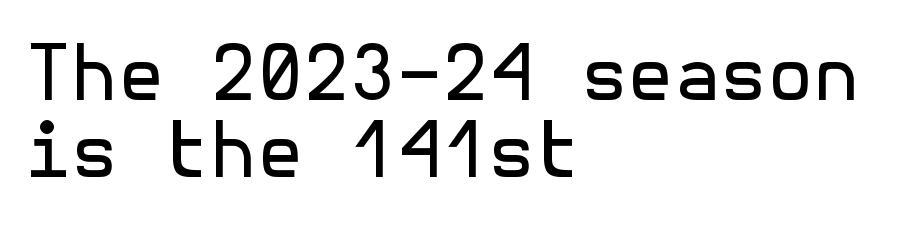
{"serif": "no", "italic": "no", "bold": "no", "weight": "regular", "width": "normal", "x_height": "medium", "underline": "no", "align": "left", "line_spacing": "tight", "line_spacing_ratio": 1.03, "letter_spacing": "normal", "letter_spacing_em": 0.0, "glyph_px": 75}
